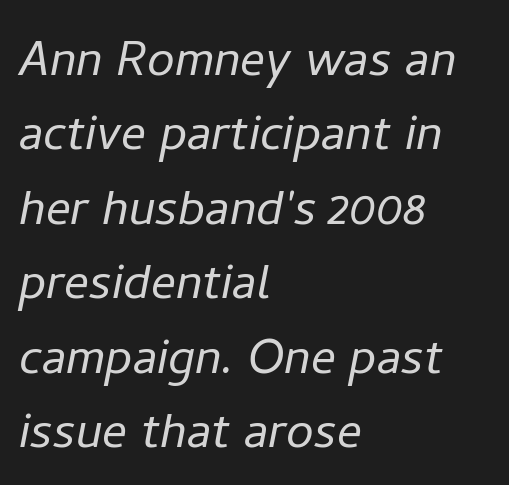
{"italic": "yes", "lean": "right", "slant_degrees": 11, "bold": "no", "weight": "light", "width": "normal", "stroke_contrast": "low", "x_height": "medium", "monospaced": "no", "underline": "no", "align": "left", "line_spacing_ratio": 1.2, "letter_spacing": "normal", "letter_spacing_em": 0.0, "glyph_px": 62}
